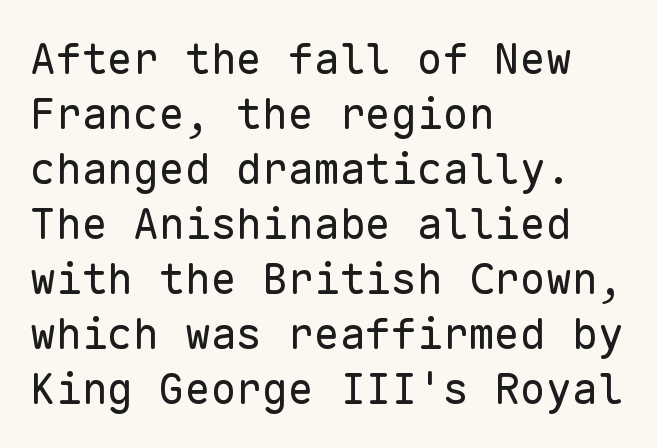
The image shows 43 px regular-weight sans-serif type, upright, monospaced; set left-aligned, normal line spacing (1.28x), normal letter spacing, not underlined; low stroke contrast and a medium x-height.
